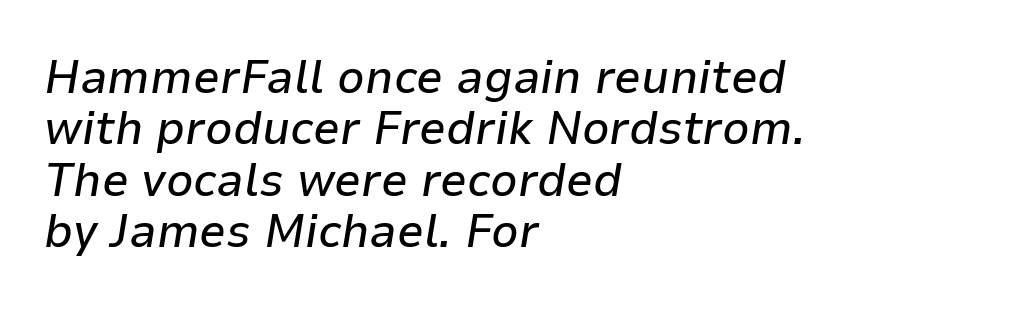
{"italic": "yes", "lean": "right", "slant_degrees": 9, "width": "normal", "stroke_contrast": "low", "x_height": "medium", "monospaced": "no", "underline": "no", "align": "left", "line_spacing": "tight", "line_spacing_ratio": 1.07, "letter_spacing": "normal", "letter_spacing_em": 0.0, "glyph_px": 48}
